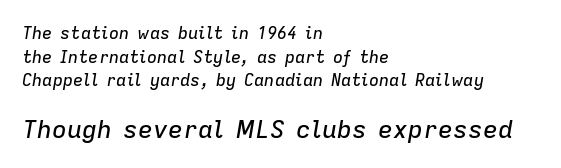
Q: Is the text italic (slanted)? A: Yes, it leans right by about 9 degrees.
Q: Is the text underlined? A: No.
Q: How is the paragraph aligned? A: Left-aligned.
Q: Is the spacing between letters normal or unusually wide? A: Normal.
Q: Is the spacing between lines tight, normal or loose? A: Normal.
Q: Which block of text is set in a larger size, the first (top) or the second (bottom)? A: The second (bottom) one.
